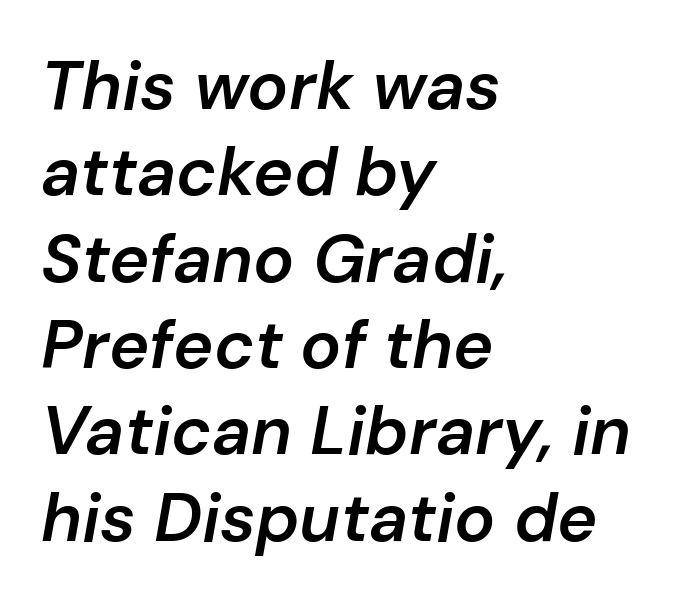
The image shows 68 px semibold type, italic (leaning right); set left-aligned, normal line spacing (1.27x), normal letter spacing, not underlined; low stroke contrast and a medium x-height.
